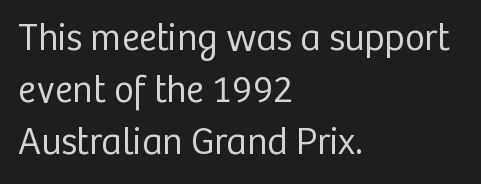
{"serif": "no", "italic": "no", "bold": "no", "weight": "regular", "width": "normal", "stroke_contrast": "low", "x_height": "medium", "monospaced": "no", "underline": "no", "align": "left", "line_spacing": "normal", "line_spacing_ratio": 1.37, "letter_spacing": "normal", "letter_spacing_em": 0.0, "glyph_px": 38}
